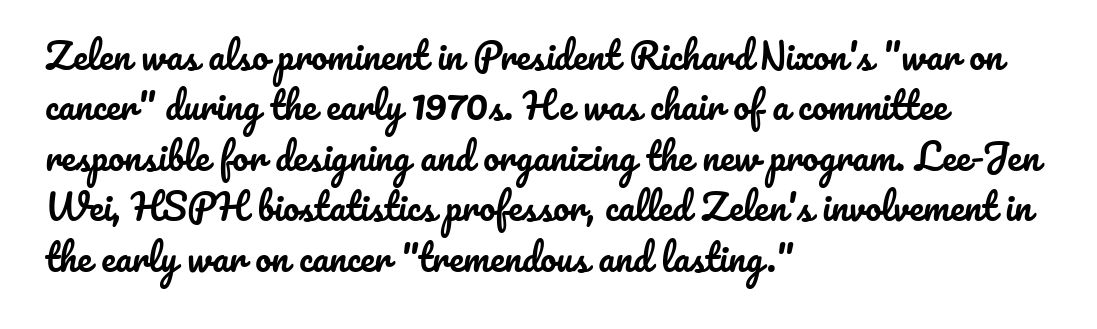
The image shows 36 px text type; set left-aligned, normal line spacing (1.4x), normal letter spacing, not underlined; low stroke contrast and a small x-height.
